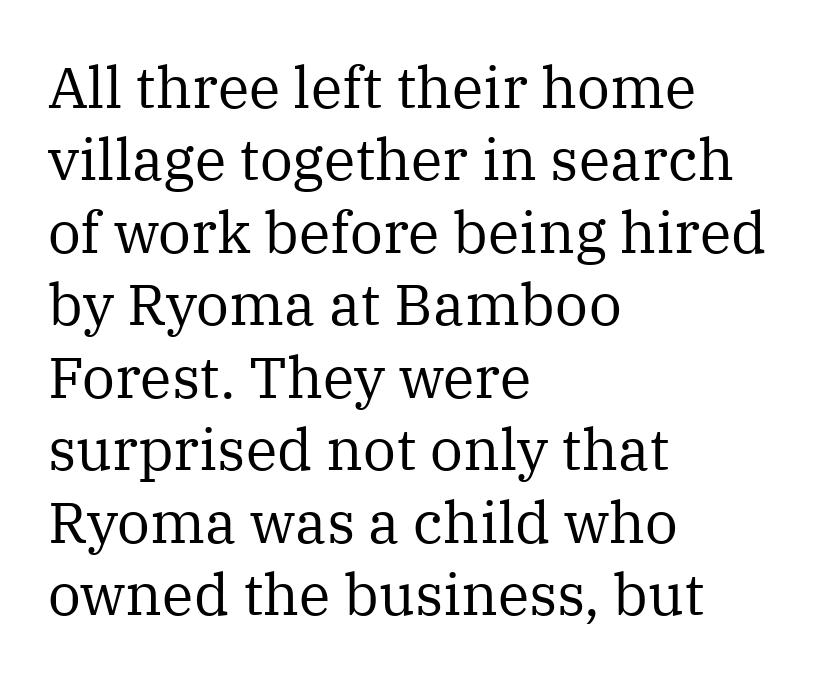
Q: Is the text bold? A: No.
Q: Is the text italic (slanted)? A: No, it is upright.
Q: Is the typeface a serif or a sans-serif typeface? A: Serif.
Q: Is the text underlined? A: No.
Q: How is the paragraph aligned? A: Left-aligned.
Q: Is the spacing between letters normal or unusually wide? A: Normal.
Q: Is the spacing between lines tight, normal or loose? A: Normal.
Q: Width (condensed, normal, or wide)? A: Normal.
Q: Stroke contrast? A: Medium.
Q: x-height? A: Medium.
Q: Monospaced? A: No.
